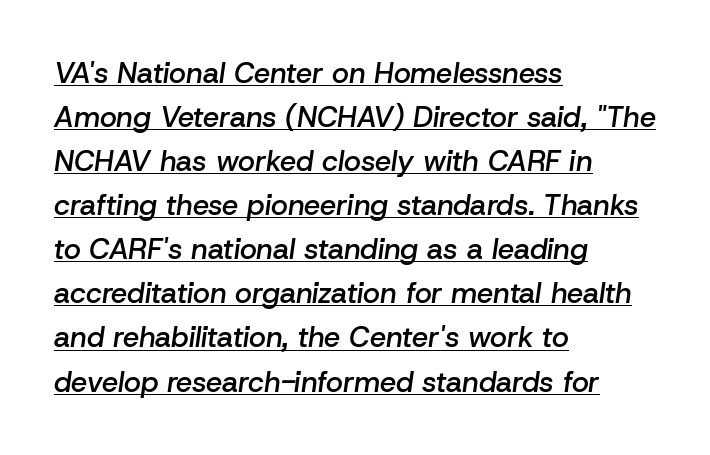
The letters advance in unequal steps, a hallmark of proportional type. Compared with an ordinary text face, these strokes are moderately heavier — a semibold. A rule runs beneath these lines of type. Horizontal bands of white between lines are of average thickness. This rendering leaves character spacing at its baseline value. Each line starts at the same left margin while the right side varies.
